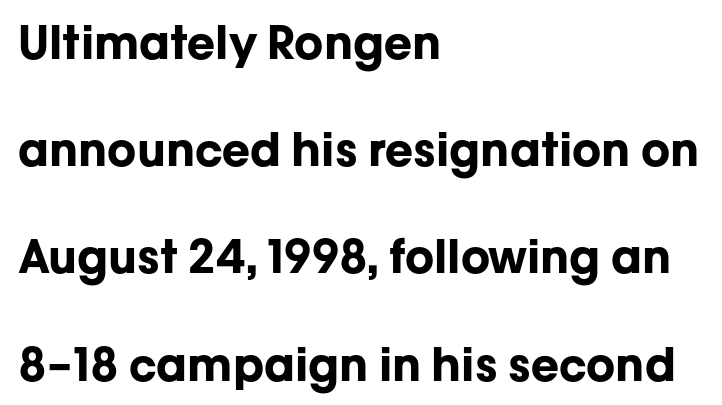
Vertical spacing — loose. The designer went with a sans here, leaving each stem footless. Character widths vary here, with narrow letters taking less room than wide ones. Look at the tracking — it's just the regular setting, nothing added. Posture: upright roman. The string is rendered with underlining switched off.
